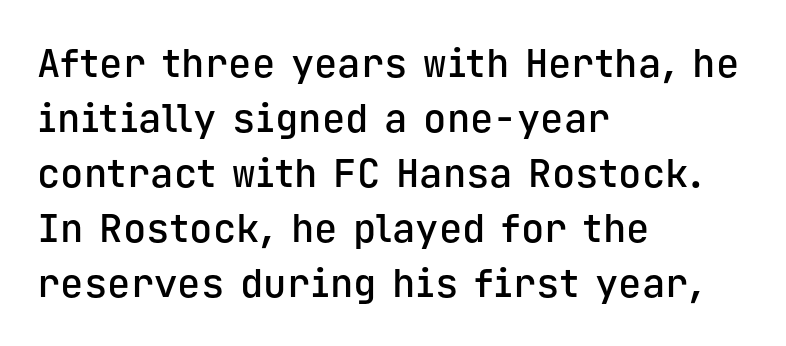
{"serif": "no", "italic": "no", "bold": "semi", "weight": "semibold", "width": "normal", "stroke_contrast": "low", "x_height": "medium", "monospaced": "yes", "underline": "no", "align": "left", "line_spacing": "normal", "line_spacing_ratio": 1.41, "letter_spacing": "normal", "letter_spacing_em": 0.0, "glyph_px": 39}
